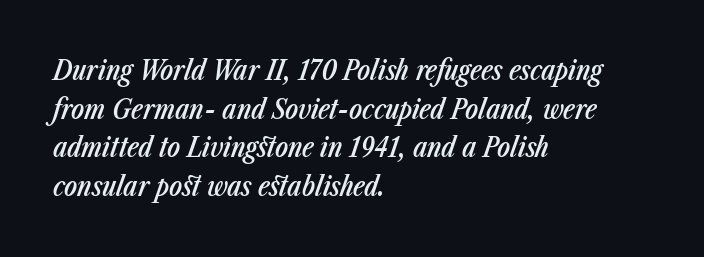
{"italic": "yes", "lean": "right", "slant_degrees": 23, "bold": "semi", "underline": "no", "align": "left", "line_spacing": "normal", "line_spacing_ratio": 1.43, "letter_spacing": "normal", "letter_spacing_em": 0.0, "glyph_px": 27}
